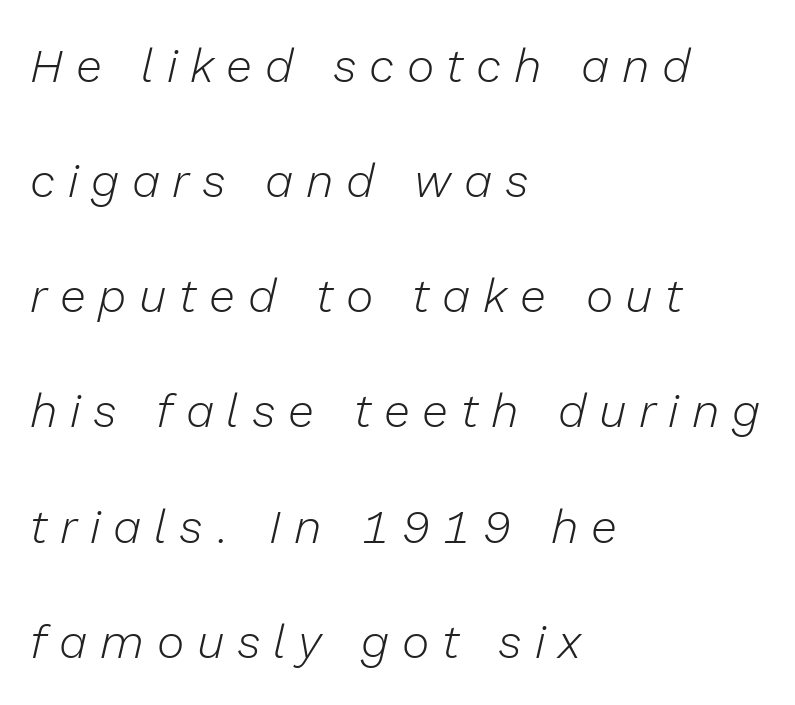
{"italic": "yes", "lean": "right", "slant_degrees": 13, "bold": "no", "weight": "light", "width": "normal", "stroke_contrast": "low", "x_height": "medium", "monospaced": "no", "underline": "no", "align": "left", "line_spacing": "loose", "line_spacing_ratio": 2.45, "letter_spacing": "wide", "letter_spacing_em": 0.27, "glyph_px": 47}
